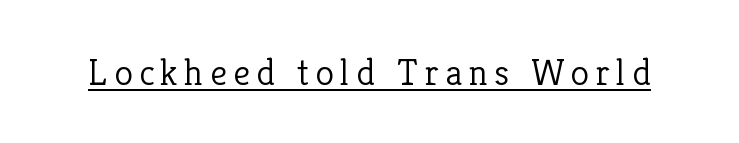
Stroke terminals: seriffed. The passage shown is typed in a proportional face where columns would drift. Is the stroke heavy? The answer is a plain regular-or-lighter. A baseline rule has been typeset under these characters. Does the lettering tilt? It doesn't — this is upright.
